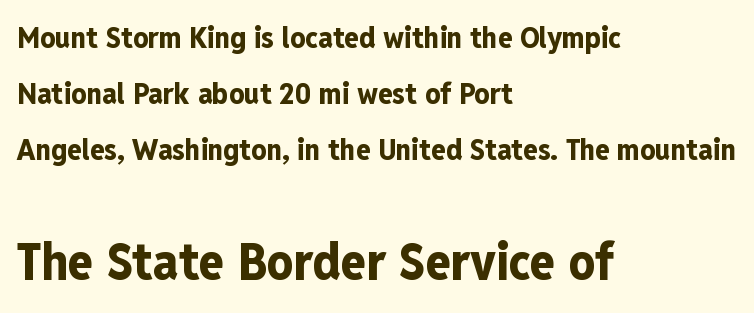
The image shows 52 px bold, condensed sans-serif type, upright; set left-aligned, line spacing 1.87x, normal letter spacing, not underlined; the second (bottom) block is 1.73x larger; low stroke contrast and a medium x-height.
